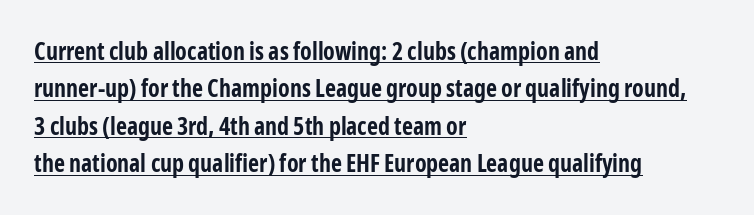
{"italic": "no", "bold": "yes", "underline": "yes", "align": "left", "line_spacing": "normal", "line_spacing_ratio": 1.56, "letter_spacing": "normal", "letter_spacing_em": 0.0, "glyph_px": 24}
